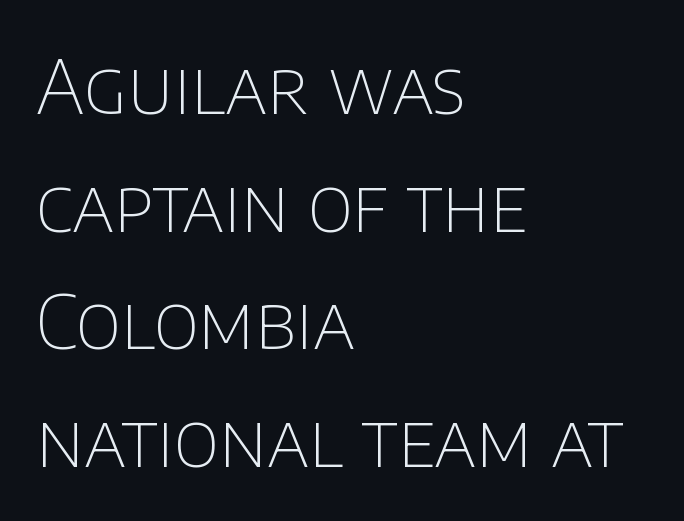
The image shows 75 px thin sans-serif type, upright; set left-aligned, normal line spacing (1.57x), normal letter spacing, not underlined; low stroke contrast and a large x-height.
